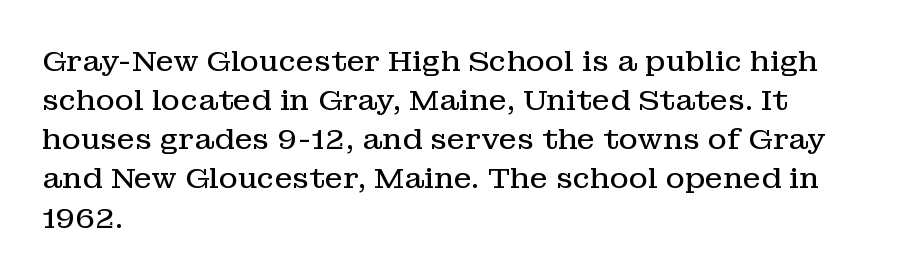
The image shows 29 px regular-weight serif type, upright; set left-aligned, normal line spacing (1.35x), normal letter spacing, not underlined; low stroke contrast and a medium x-height.
